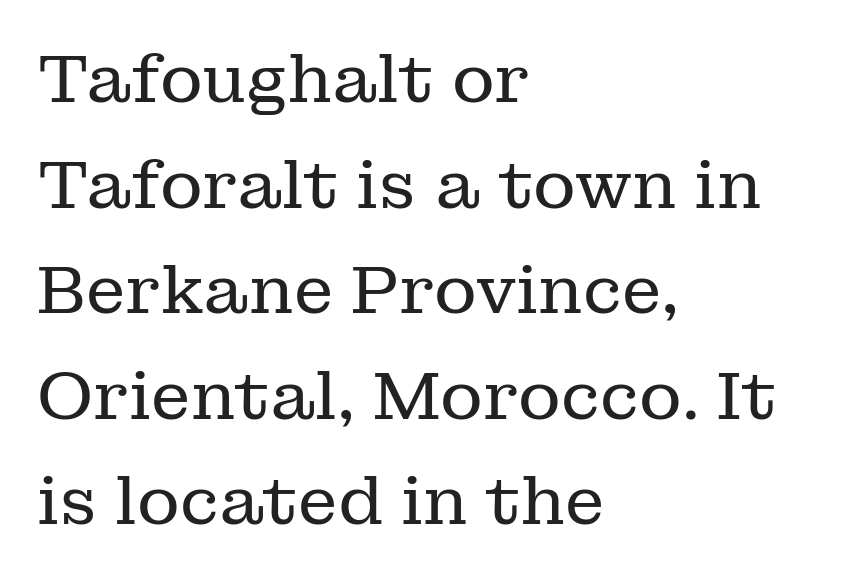
The image shows 66 px regular-weight serif type, upright; set left-aligned, normal line spacing (1.6x), normal letter spacing, not underlined; low stroke contrast and a medium x-height.
